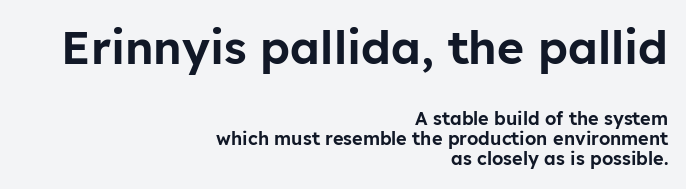
Regarding serifs, this sample does without them. Tall strokes in this sample are plumb rather than angled. Larger block? The one above; the one below is distinctly smaller. Successive baselines arrive quickly, one right under another. Standard letterfit; no display-style spreading of the glyphs. This rendering features lettering with no underline.
